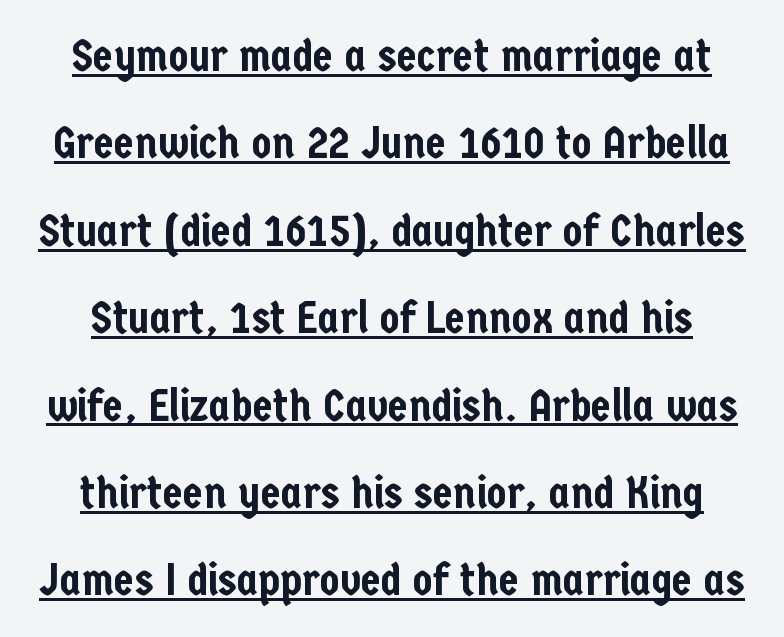
Q: Is the text italic (slanted)? A: No, it is upright.
Q: Is the typeface a serif or a sans-serif typeface? A: Sans-serif.
Q: Is the text underlined? A: Yes.
Q: Is the spacing between letters normal or unusually wide? A: Normal.
Q: Is the spacing between lines tight, normal or loose? A: Loose.
Q: Width (condensed, normal, or wide)? A: Condensed.
Q: Stroke contrast? A: Low.
Q: x-height? A: Medium.
Q: Monospaced? A: No.
